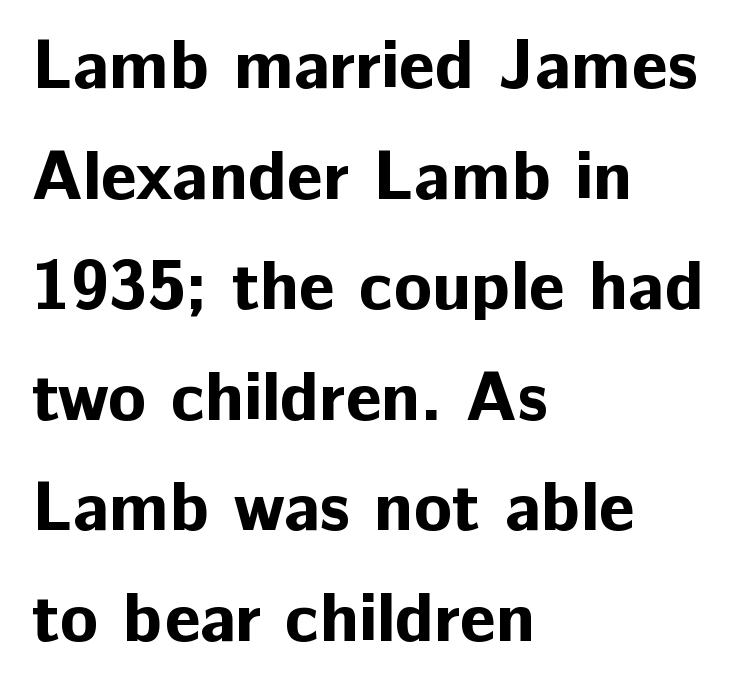
Q: Is the text bold? A: Yes.
Q: Is the text italic (slanted)? A: No, it is upright.
Q: Is the typeface a serif or a sans-serif typeface? A: Sans-serif.
Q: Is the text underlined? A: No.
Q: How is the paragraph aligned? A: Left-aligned.
Q: Is the spacing between letters normal or unusually wide? A: Normal.
Q: Is the spacing between lines tight, normal or loose? A: Normal.
Q: Width (condensed, normal, or wide)? A: Normal.
Q: Stroke contrast? A: Low.
Q: x-height? A: Medium.
Q: Monospaced? A: No.
